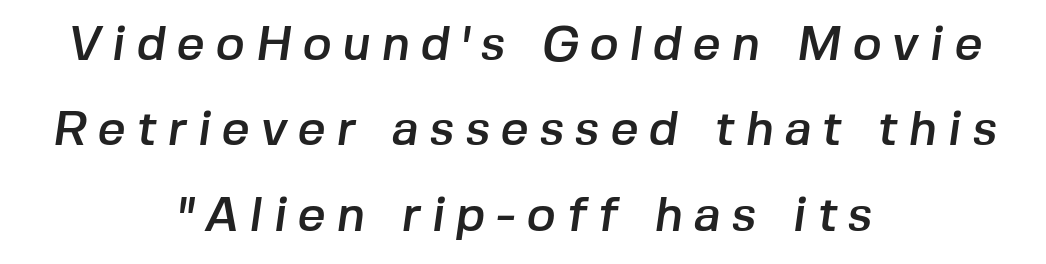
{"serif": "no", "width": "normal", "stroke_contrast": "low", "x_height": "medium", "monospaced": "no", "underline": "no", "align": "center", "line_spacing_ratio": 1.74, "letter_spacing": "wide", "letter_spacing_em": 0.22, "glyph_px": 49}
